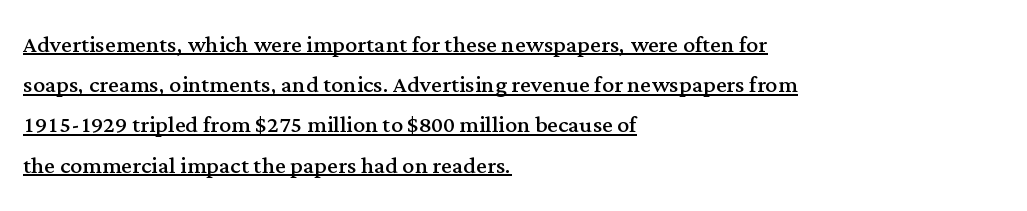
{"serif": "yes", "italic": "no", "bold": "no", "weight": "regular", "width": "normal", "stroke_contrast": "medium", "x_height": "medium", "monospaced": "no", "underline": "yes", "align": "left", "line_spacing": "normal", "line_spacing_ratio": 1.34, "letter_spacing": "normal", "letter_spacing_em": 0.0, "glyph_px": 30}
